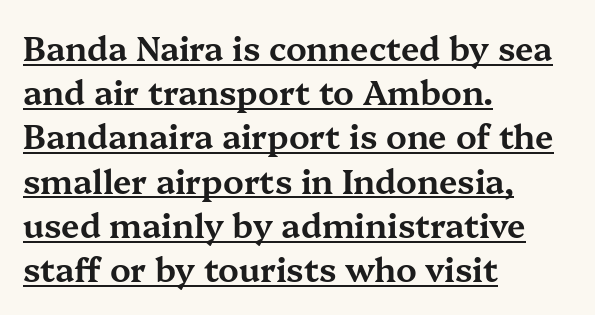
Q: Is the text italic (slanted)? A: No, it is upright.
Q: Is the typeface a serif or a sans-serif typeface? A: Serif.
Q: Is the text underlined? A: Yes.
Q: How is the paragraph aligned? A: Left-aligned.
Q: Is the spacing between letters normal or unusually wide? A: Normal.
Q: Is the spacing between lines tight, normal or loose? A: Normal.
Q: Width (condensed, normal, or wide)? A: Wide.
Q: Stroke contrast? A: Medium.
Q: x-height? A: Medium.
Q: Monospaced? A: No.
